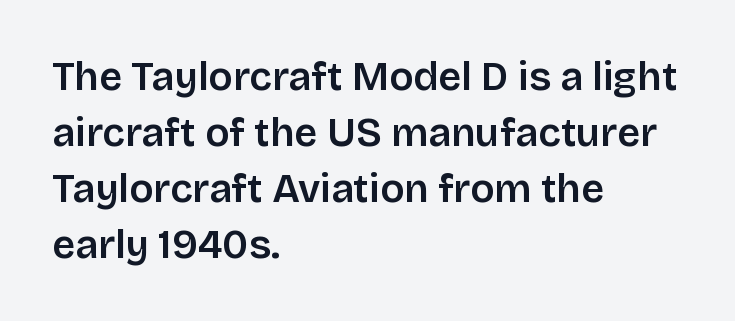
{"serif": "no", "italic": "no", "bold": "semi", "weight": "semibold", "width": "normal", "stroke_contrast": "low", "x_height": "large", "monospaced": "no", "underline": "no", "align": "left", "line_spacing": "normal", "line_spacing_ratio": 1.4, "letter_spacing": "normal", "letter_spacing_em": 0.0, "glyph_px": 40}
